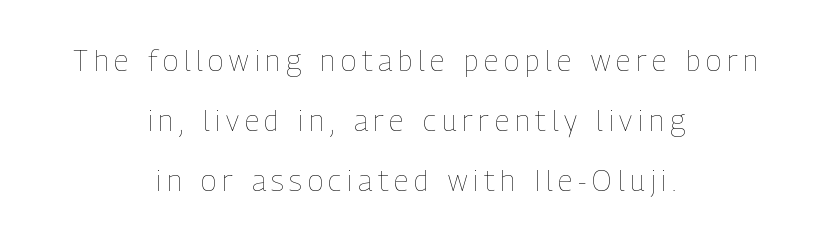
Q: Is the text bold? A: No.
Q: Is the text italic (slanted)? A: No, it is upright.
Q: Is the text underlined? A: No.
Q: How is the paragraph aligned? A: Centered.
Q: Is the spacing between letters normal or unusually wide? A: Unusually wide.
Q: Is the spacing between lines tight, normal or loose? A: Loose.
Q: Width (condensed, normal, or wide)? A: Condensed.
Q: Stroke contrast? A: Low.
Q: x-height? A: Medium.
Q: Monospaced? A: No.
